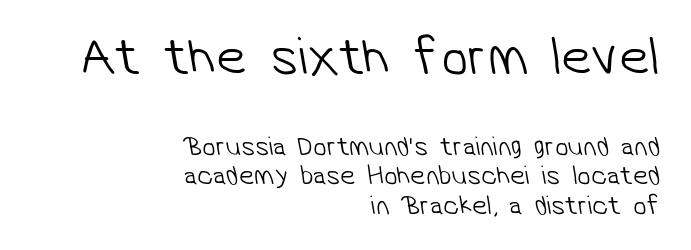
The image shows 54 px light sans-serif type; set right-aligned, tight line spacing (1.1x), normal letter spacing, not underlined; the first (top) block is 2.0x larger; low stroke contrast and a medium x-height.
